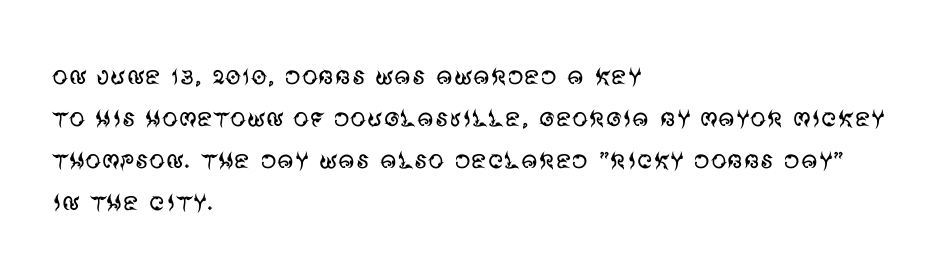
Q: Is the text bold? A: No.
Q: Is the text italic (slanted)? A: No, it is upright.
Q: Is the typeface a serif or a sans-serif typeface? A: Sans-serif.
Q: Is the text underlined? A: No.
Q: How is the paragraph aligned? A: Left-aligned.
Q: Is the spacing between letters normal or unusually wide? A: Normal.
Q: Is the spacing between lines tight, normal or loose? A: Normal.
Q: Width (condensed, normal, or wide)? A: Normal.
Q: Stroke contrast? A: Medium.
Q: x-height? A: Large.
Q: Monospaced? A: No.
